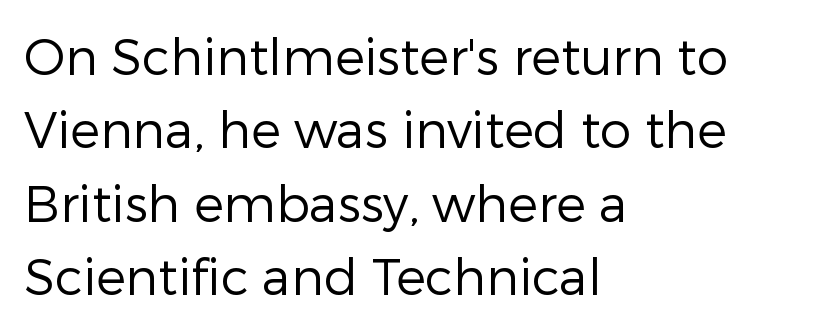
Each new line begins a customary step beneath the previous one. Glance below the letters and you will spot only blank space. This rendering leaves character spacing at its baseline value. This is the regular roman posture of the typeface.
